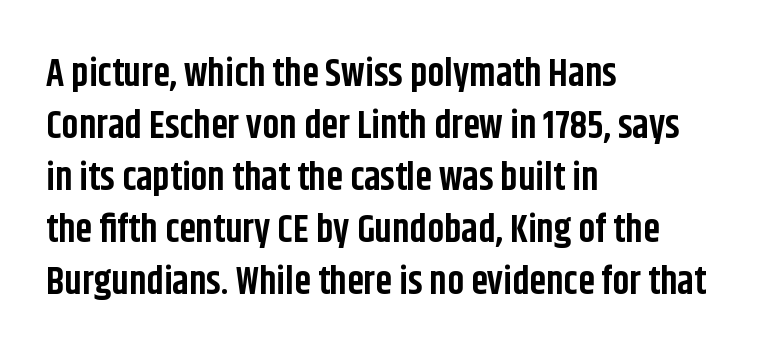
The rendering uses natural spacing where letterforms have individual widths. Emphasis by weight is at full strength: bold. The compositor pushed each line to the left boundary. No feet cap the strokes, marking this as sans-serif type. Does extra space separate the letters? No, they use regular spacing.
